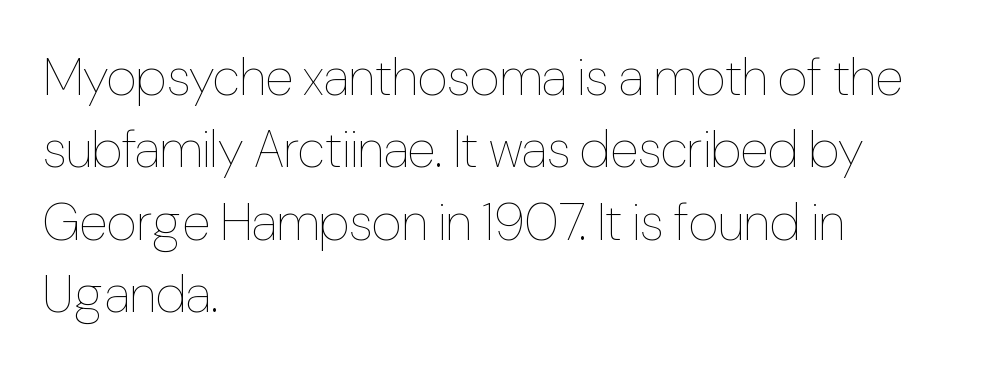
The image shows 52 px thin, condensed type, upright; set left-aligned, normal line spacing (1.39x), normal letter spacing, not underlined; low stroke contrast and a medium x-height.
